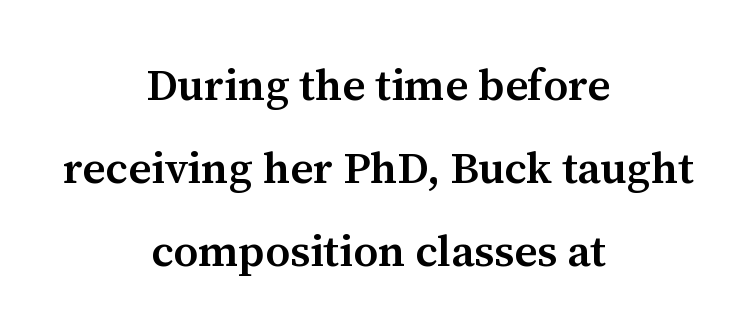
Q: Is the text bold? A: Semi-bold.
Q: Is the text italic (slanted)? A: No, it is upright.
Q: Is the typeface a serif or a sans-serif typeface? A: Serif.
Q: Is the text underlined? A: No.
Q: How is the paragraph aligned? A: Centered.
Q: Is the spacing between letters normal or unusually wide? A: Normal.
Q: Width (condensed, normal, or wide)? A: Normal.
Q: Stroke contrast? A: Medium.
Q: x-height? A: Medium.
Q: Monospaced? A: No.
